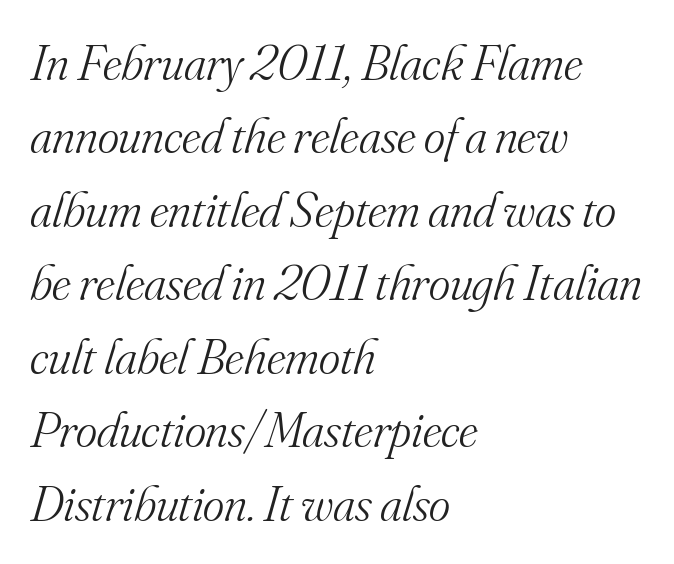
Q: Is the text bold? A: No.
Q: Is the text italic (slanted)? A: Yes, it leans right by about 16 degrees.
Q: Is the typeface a serif or a sans-serif typeface? A: Serif.
Q: Is the text underlined? A: No.
Q: How is the paragraph aligned? A: Left-aligned.
Q: Is the spacing between letters normal or unusually wide? A: Normal.
Q: Is the spacing between lines tight, normal or loose? A: Normal.
Q: Width (condensed, normal, or wide)? A: Normal.
Q: Stroke contrast? A: Medium.
Q: x-height? A: Small.
Q: Monospaced? A: No.
